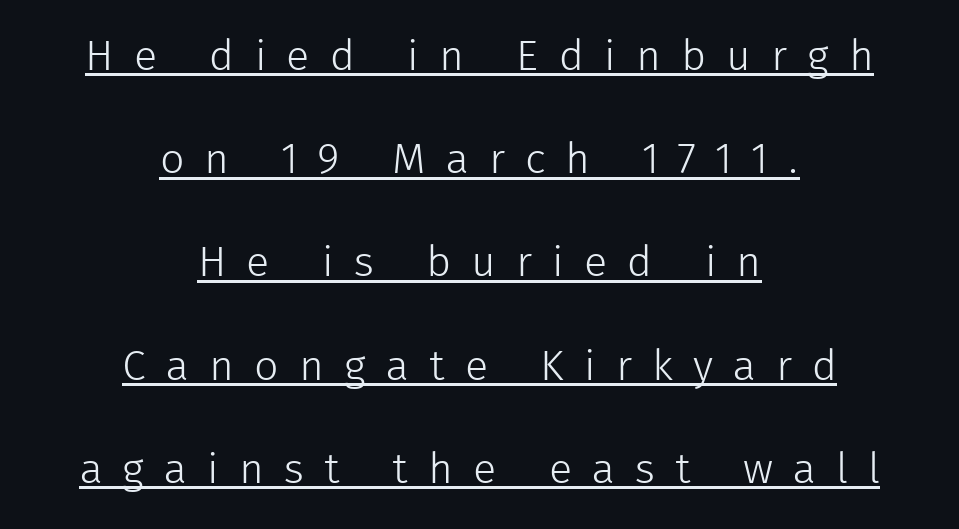
{"serif": "no", "italic": "no", "bold": "no", "weight": "light", "width": "normal", "stroke_contrast": "low", "x_height": "medium", "monospaced": "no", "underline": "yes", "align": "center", "line_spacing": "loose", "line_spacing_ratio": 2.4, "letter_spacing": "wide", "letter_spacing_em": 0.47, "glyph_px": 43}
